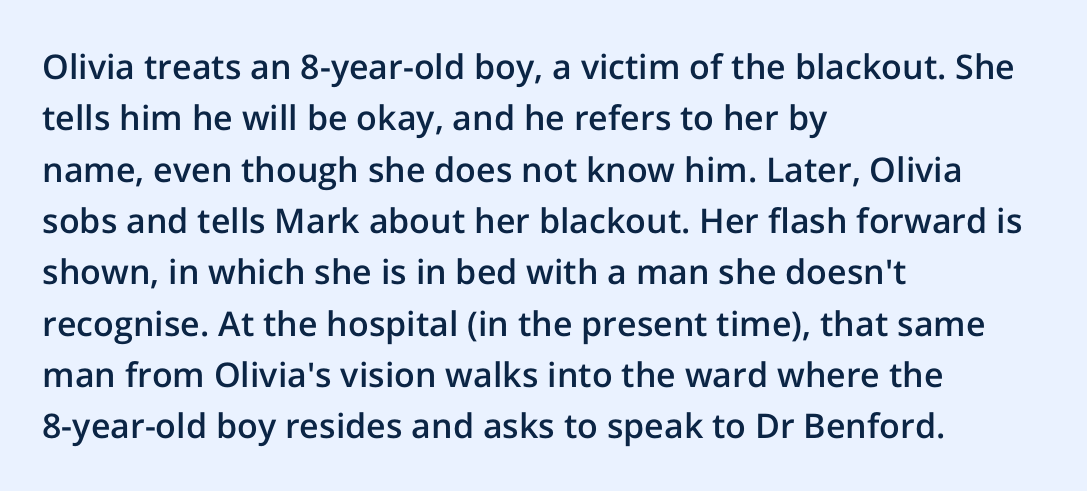
The image shows 34 px semibold sans-serif type, upright; set left-aligned, normal line spacing (1.51x), normal letter spacing, not underlined; low stroke contrast and a medium x-height.
